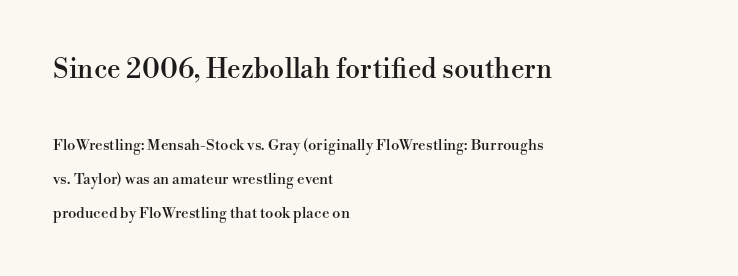
Q: Is the text italic (slanted)? A: No, it is upright.
Q: Is the text underlined? A: No.
Q: How is the paragraph aligned? A: Left-aligned.
Q: Is the spacing between letters normal or unusually wide? A: Normal.
Q: Is the spacing between lines tight, normal or loose? A: Loose.
Q: Which block of text is set in a larger size, the first (top) or the second (bottom)? A: The first (top) one.
